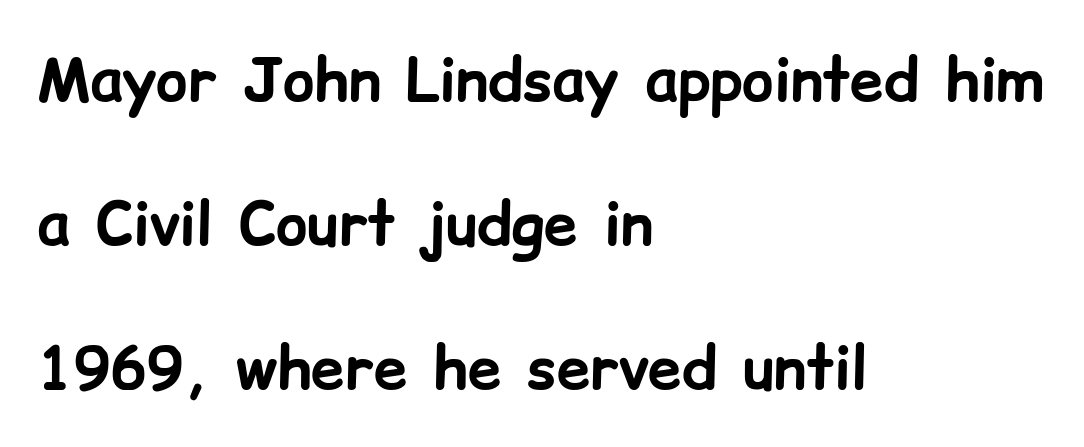
Is the letter spacing exaggerated? No — it looks like the ordinary default. Reading down the column, the eye jumps a long way to each next line. Strong, thick strokes mark this as bold type. These lines were composed using upright roman letters. Character widths vary here, with narrow letters taking less room than wide ones. Which margin do the lines hug? The left one — the right edge is uneven.
